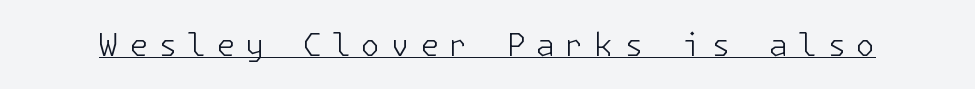
Q: Is the text bold? A: No.
Q: Is the text italic (slanted)? A: No, it is upright.
Q: Is the typeface a serif or a sans-serif typeface? A: Sans-serif.
Q: Is the text underlined? A: Yes.
Q: Is the spacing between letters normal or unusually wide? A: Unusually wide.
Q: Width (condensed, normal, or wide)? A: Normal.
Q: Stroke contrast? A: Low.
Q: x-height? A: Medium.
